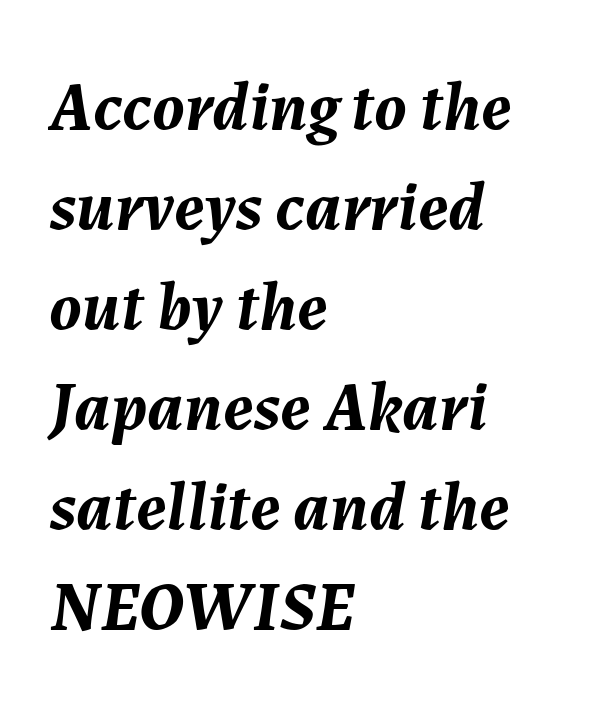
The rendering uses natural spacing where letterforms have individual widths. Compared with a centered layout, this one pins lines to the left instead. Tracking value appears to be zero — textbook default spacing. The passage shown leans; its letterforms are oblique.
